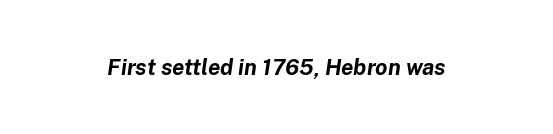
{"italic": "yes", "lean": "right", "slant_degrees": 8, "bold": "yes", "underline": "no", "letter_spacing": "normal", "letter_spacing_em": 0.0, "glyph_px": 22}
